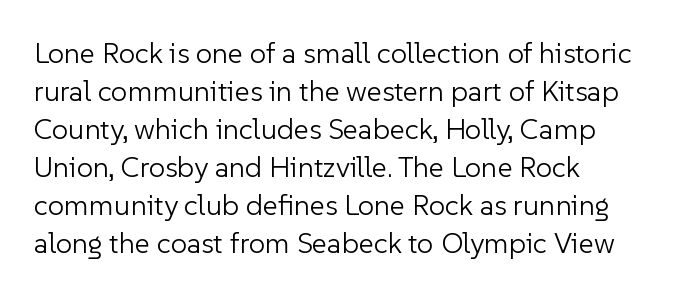
Q: Is the text bold? A: No.
Q: Is the text italic (slanted)? A: No, it is upright.
Q: Is the typeface a serif or a sans-serif typeface? A: Sans-serif.
Q: Is the text underlined? A: No.
Q: How is the paragraph aligned? A: Left-aligned.
Q: Is the spacing between letters normal or unusually wide? A: Normal.
Q: Is the spacing between lines tight, normal or loose? A: Normal.
Q: Width (condensed, normal, or wide)? A: Normal.
Q: Stroke contrast? A: Low.
Q: x-height? A: Medium.
Q: Monospaced? A: No.
